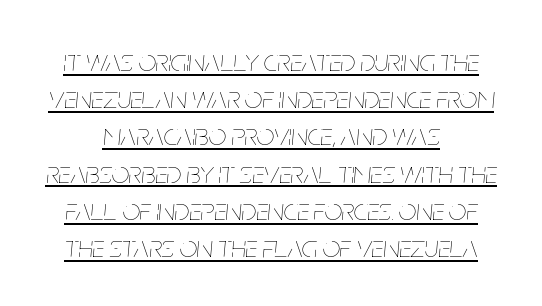
{"italic": "yes", "lean": "right", "slant_degrees": 5, "bold": "no", "weight": "thin", "width": "condensed", "stroke_contrast": "low", "x_height": "large", "monospaced": "no", "underline": "yes", "align": "center", "line_spacing_ratio": 1.2, "letter_spacing": "normal", "letter_spacing_em": 0.0, "glyph_px": 31}
